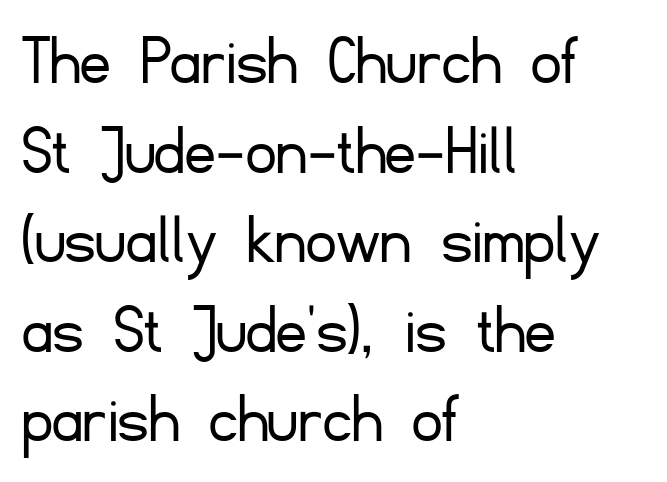
{"serif": "no", "italic": "no", "bold": "no", "weight": "light", "width": "normal", "stroke_contrast": "low", "x_height": "small", "monospaced": "no", "underline": "no", "align": "left", "line_spacing_ratio": 1.21, "letter_spacing": "normal", "letter_spacing_em": 0.0, "glyph_px": 74}
